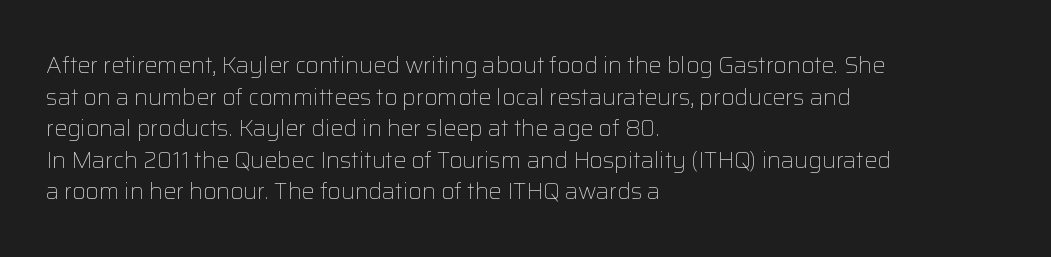
{"italic": "no", "bold": "no", "underline": "no", "align": "left", "line_spacing": "normal", "line_spacing_ratio": 1.37, "letter_spacing": "normal", "letter_spacing_em": 0.0, "glyph_px": 23}
